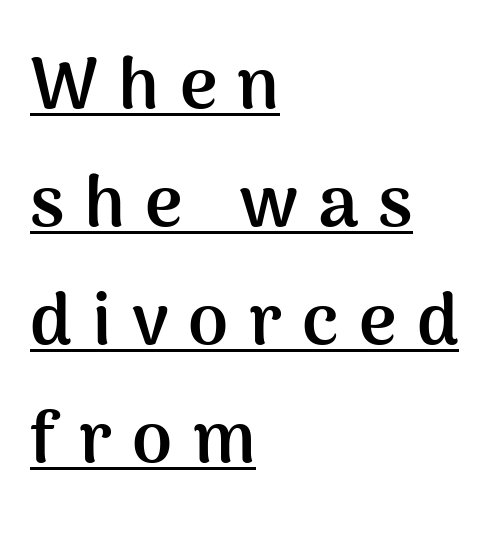
Q: Is the text bold? A: Yes.
Q: Is the text italic (slanted)? A: No, it is upright.
Q: Is the typeface a serif or a sans-serif typeface? A: Sans-serif.
Q: Is the text underlined? A: Yes.
Q: How is the paragraph aligned? A: Left-aligned.
Q: Is the spacing between letters normal or unusually wide? A: Unusually wide.
Q: Is the spacing between lines tight, normal or loose? A: Normal.
Q: Width (condensed, normal, or wide)? A: Normal.
Q: Stroke contrast? A: Medium.
Q: x-height? A: Medium.
Q: Monospaced? A: No.
